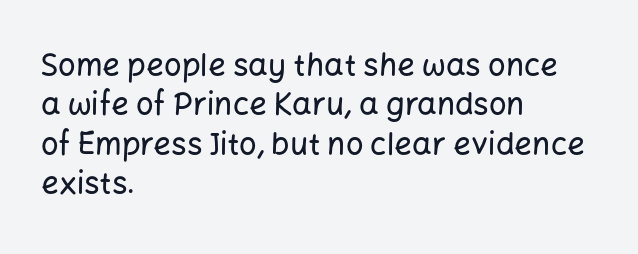
The image shows 31 px sans-serif type, upright; set left-aligned, normal line spacing (1.27x), normal letter spacing, not underlined; low stroke contrast and a medium x-height.
